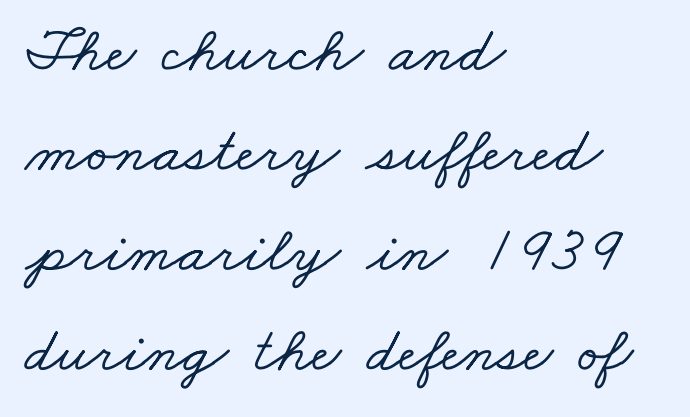
{"serif": "yes", "width": "wide", "stroke_contrast": "low", "x_height": "small", "monospaced": "no", "underline": "no", "align": "left", "line_spacing": "normal", "line_spacing_ratio": 1.54, "letter_spacing": "normal", "letter_spacing_em": 0.0, "glyph_px": 65}
